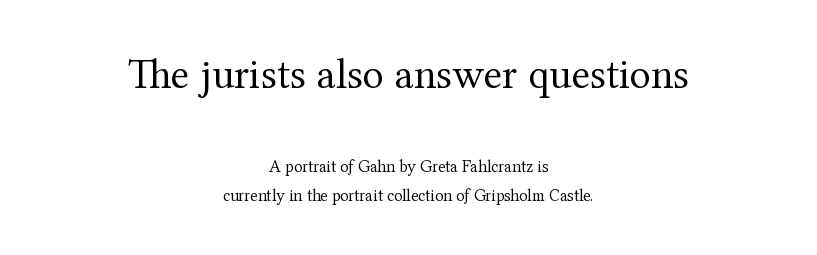
{"serif": "yes", "italic": "no", "bold": "no", "weight": "regular", "width": "normal", "stroke_contrast": "medium", "x_height": "medium", "monospaced": "no", "underline": "no", "align": "center", "line_spacing": "normal", "line_spacing_ratio": 1.69, "letter_spacing": "normal", "letter_spacing_em": 0.0, "larger_block": "first", "size_ratio": 2.53, "glyph_px": 43}
